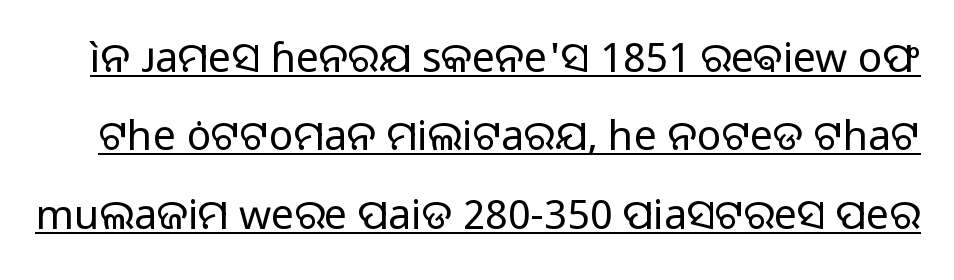
{"serif": "no", "italic": "no", "bold": "no", "weight": "regular", "width": "normal", "stroke_contrast": "low", "x_height": "medium", "monospaced": "no", "underline": "yes", "line_spacing": "loose", "line_spacing_ratio": 1.91, "letter_spacing": "normal", "letter_spacing_em": 0.0, "glyph_px": 41}
